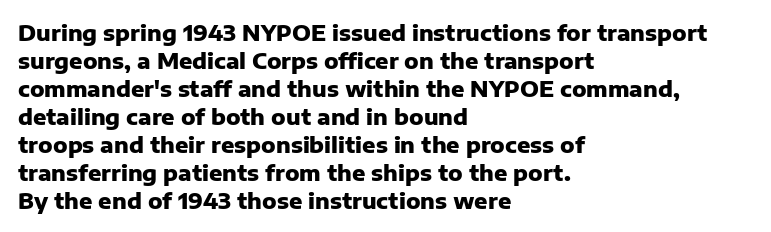
{"italic": "no", "bold": "yes", "underline": "no", "align": "left", "line_spacing": "normal", "line_spacing_ratio": 1.27, "letter_spacing": "normal", "letter_spacing_em": 0.0, "glyph_px": 22}
